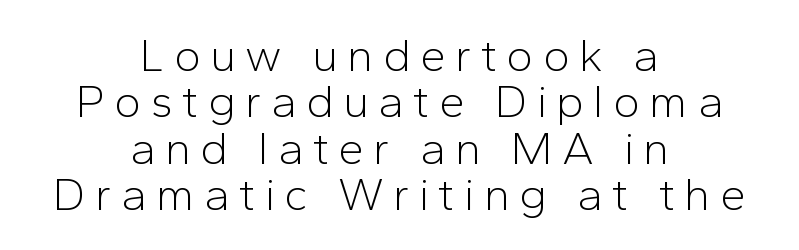
The image shows 46 px light sans-serif type, upright; set centered, tight line spacing (1.01x), unusually wide letter spacing (+0.2 em), not underlined; low stroke contrast and a medium x-height.
